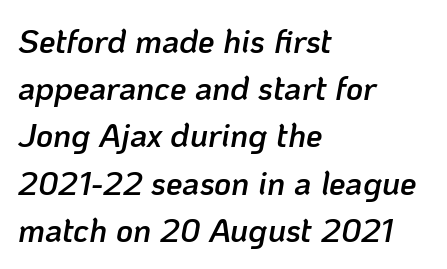
The image shows 33 px semibold type, italic (leaning right); set left-aligned, normal line spacing (1.43x), normal letter spacing, not underlined; low stroke contrast and a medium x-height.
